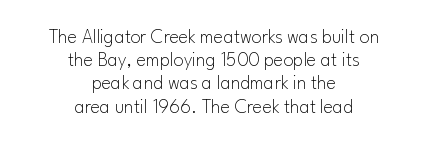
{"italic": "no", "bold": "no", "underline": "no", "align": "center", "line_spacing_ratio": 1.16, "letter_spacing": "normal", "letter_spacing_em": 0.0, "glyph_px": 20}
